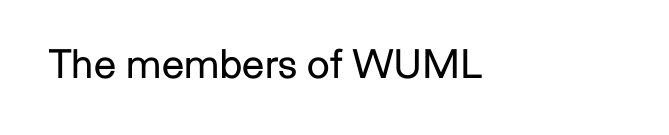
No italicization has been applied; the sample stays upright. The space directly below the letters is spotless. There is no visible air inserted between adjacent glyphs. Is this a heavy cut? Hardly; it is regular or lighter.
